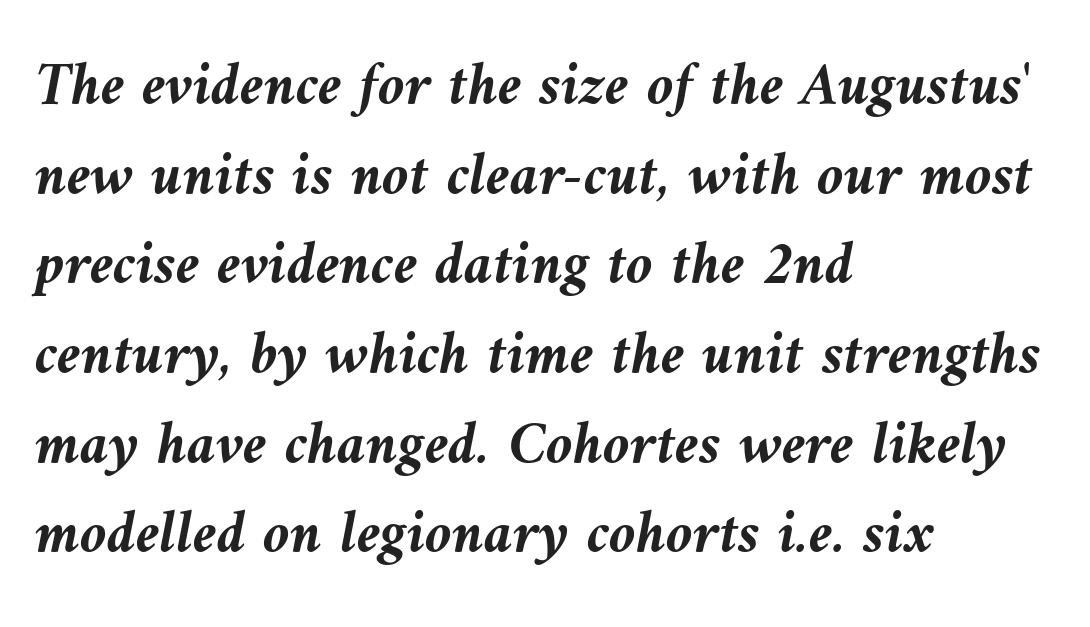
The image shows 61 px semibold type, italic (leaning left); set left-aligned, normal line spacing (1.47x), normal letter spacing, not underlined; medium stroke contrast and a medium x-height.
